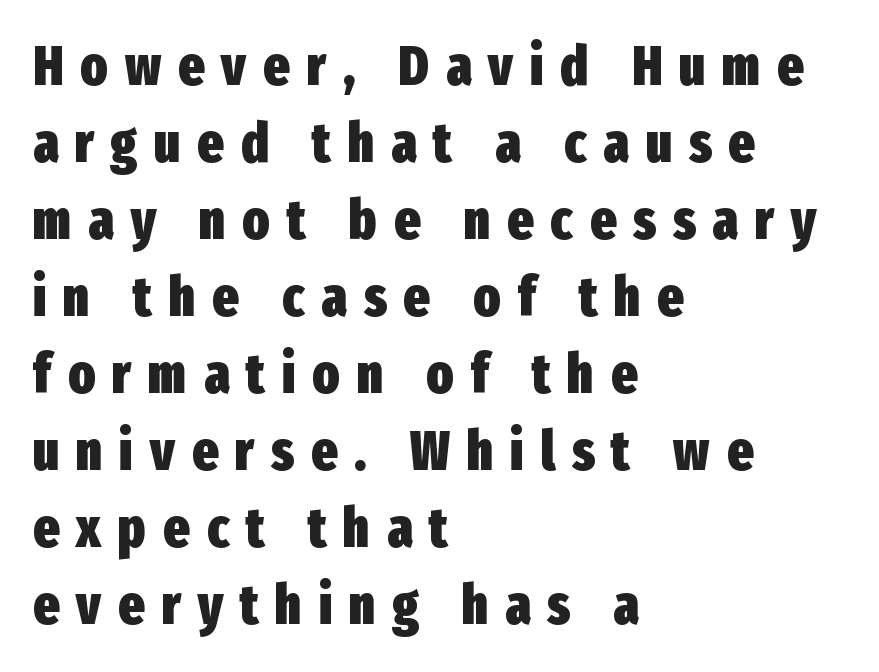
Here the designer chose a conventional face with non-uniform glyph widths. Check where the strokes stop: nothing finishes them off — pure sans. A bare baseline throughout the passage. Substantial extra tracking has been applied to these lines. Set as a true bold cut, around the 700 mark. Summary of vertical rhythm: regular, with standard interline spacing.
